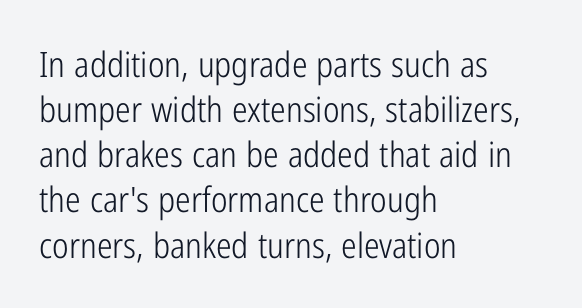
Q: Is the text bold? A: No.
Q: Is the text italic (slanted)? A: No, it is upright.
Q: Is the typeface a serif or a sans-serif typeface? A: Sans-serif.
Q: Is the text underlined? A: No.
Q: How is the paragraph aligned? A: Left-aligned.
Q: Is the spacing between letters normal or unusually wide? A: Normal.
Q: Is the spacing between lines tight, normal or loose? A: Normal.
Q: Width (condensed, normal, or wide)? A: Condensed.
Q: Stroke contrast? A: Low.
Q: x-height? A: Medium.
Q: Monospaced? A: No.
